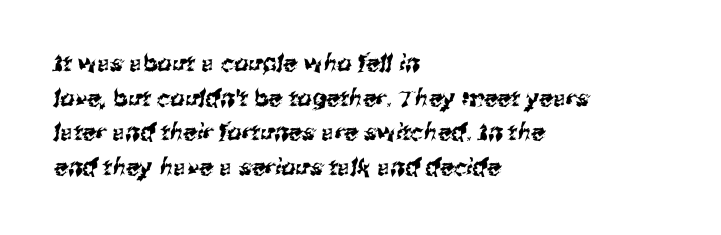
Inter-character spacing is left at the font's built-in metrics. The rendering uses a moderate line-height, typical for paragraphs. Plain, unruled lines of type. The typesetter chose a ragged-right arrangement here.
